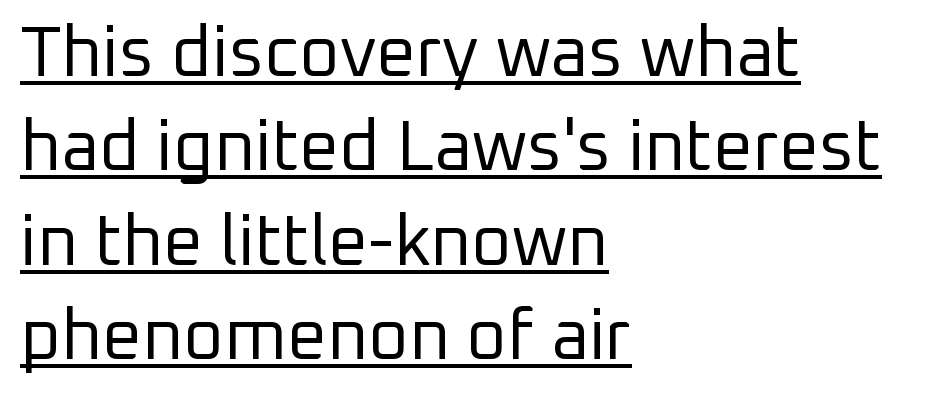
{"serif": "no", "italic": "no", "bold": "no", "weight": "regular", "width": "normal", "stroke_contrast": "low", "x_height": "medium", "monospaced": "no", "underline": "yes", "align": "left", "line_spacing": "normal", "line_spacing_ratio": 1.35, "letter_spacing": "normal", "letter_spacing_em": 0.0, "glyph_px": 70}
